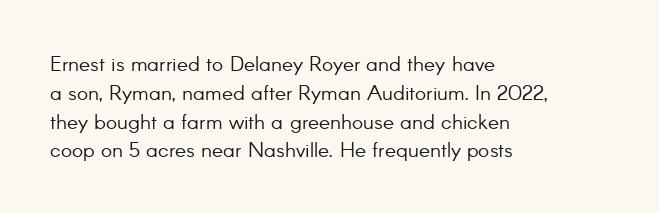
The image shows 21 px text type, upright; set left-aligned, normal line spacing (1.37x), normal letter spacing, not underlined.
